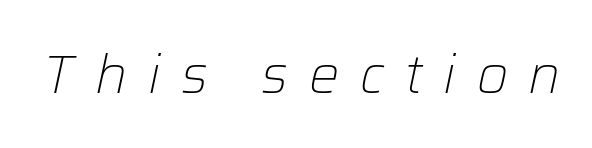
{"italic": "yes", "lean": "right", "slant_degrees": 12, "bold": "no", "weight": "light", "width": "normal", "stroke_contrast": "low", "x_height": "medium", "monospaced": "no", "underline": "no", "letter_spacing": "wide", "letter_spacing_em": 0.38, "glyph_px": 54}
